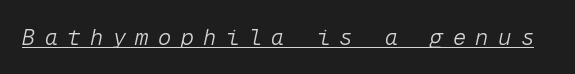
Q: Is the text bold? A: No.
Q: Is the text italic (slanted)? A: Yes, it leans right by about 12 degrees.
Q: Is the text underlined? A: Yes.
Q: Is the spacing between letters normal or unusually wide? A: Unusually wide.
